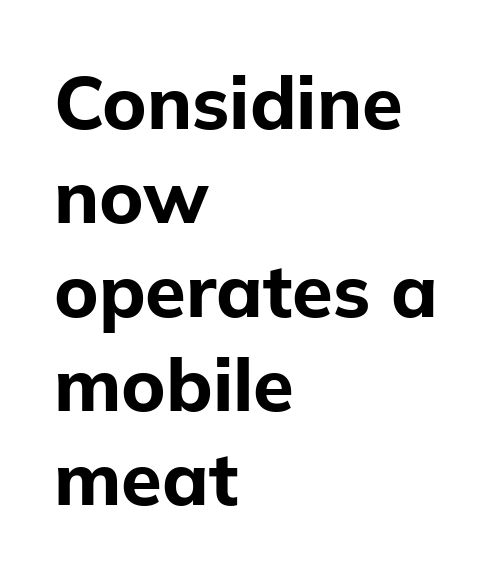
Q: Is the text bold? A: Yes.
Q: Is the text italic (slanted)? A: No, it is upright.
Q: Is the typeface a serif or a sans-serif typeface? A: Sans-serif.
Q: Is the text underlined? A: No.
Q: How is the paragraph aligned? A: Left-aligned.
Q: Is the spacing between letters normal or unusually wide? A: Normal.
Q: Is the spacing between lines tight, normal or loose? A: Normal.
Q: Width (condensed, normal, or wide)? A: Normal.
Q: Stroke contrast? A: Low.
Q: x-height? A: Medium.
Q: Monospaced? A: No.
